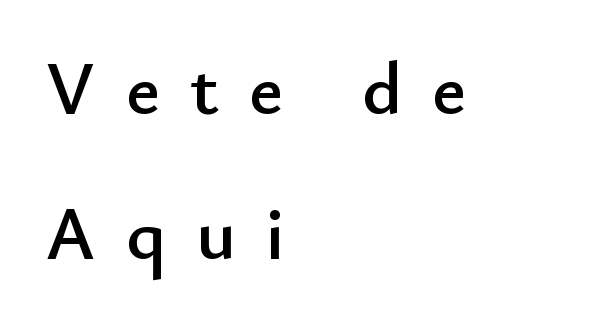
In terms of posture, this sample is upright. Do the characters align in a grid? No, the font is proportional. This sample is left-justified, so line endings fall wherever the words run out. Nope, no serifs anywhere on these letters.
